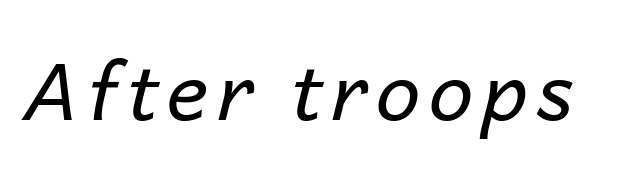
The image shows 80 px regular-weight type, italic (leaning right); set not underlined; low stroke contrast and a medium x-height.
